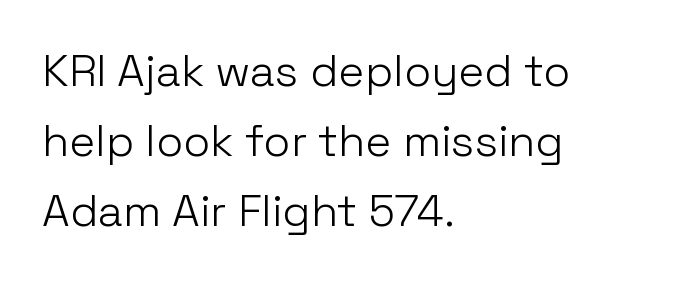
Is the letter spacing exaggerated? No — it looks like the ordinary default. The paragraph shown leans on its left margin. No italicization has been applied; the sample stays upright. The area under the type is left untouched. Serif or sans? Sans — the stroke terminals are bare. You could not count columns in this text — the font is proportionally spaced.
